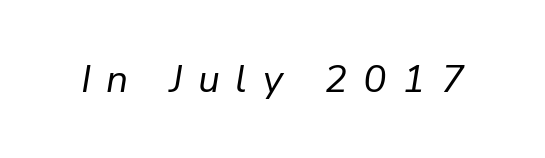
Lines of text with bare space underneath. Slanted lettering throughout. Caption: expanded tracking, letters set apart. Do the characters align in a grid? No, the font is proportional. Stems here are at most as thick as an everyday book face.
